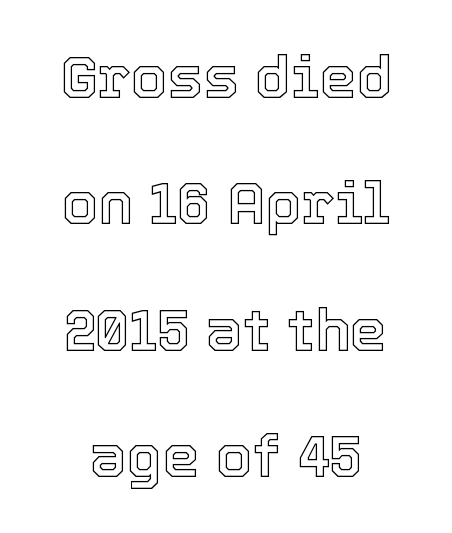
Q: Is the text italic (slanted)? A: No, it is upright.
Q: Is the text underlined? A: No.
Q: Is the spacing between letters normal or unusually wide? A: Normal.
Q: Is the spacing between lines tight, normal or loose? A: Loose.
Q: Width (condensed, normal, or wide)? A: Normal.
Q: x-height? A: Medium.
Q: Monospaced? A: No.
